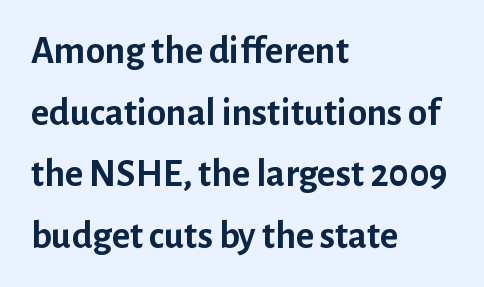
Q: Is the text bold? A: Yes.
Q: Is the text italic (slanted)? A: No, it is upright.
Q: Is the typeface a serif or a sans-serif typeface? A: Sans-serif.
Q: Is the text underlined? A: No.
Q: How is the paragraph aligned? A: Left-aligned.
Q: Is the spacing between letters normal or unusually wide? A: Normal.
Q: Is the spacing between lines tight, normal or loose? A: Normal.
Q: Width (condensed, normal, or wide)? A: Normal.
Q: Stroke contrast? A: Low.
Q: x-height? A: Medium.
Q: Monospaced? A: No.
